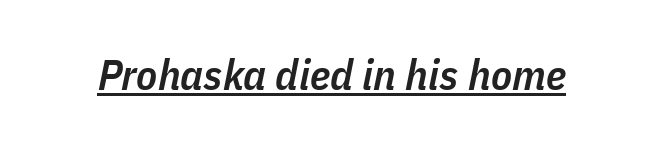
The sample has been set in demibold, a notch under bold. Characters are canted at an angle relative to the baseline's perpendicular. This sample has the flowing, uneven cadence of proportional lettering. The horizontal fit of the characters is conventional and even. You can see a thin bar hugging the bottom of the glyphs.
